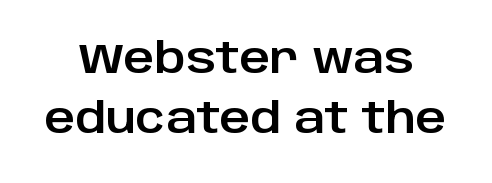
The image shows 42 px sans-serif type, upright; set centered, normal line spacing (1.42x), normal letter spacing, not underlined; low stroke contrast and a large x-height.
